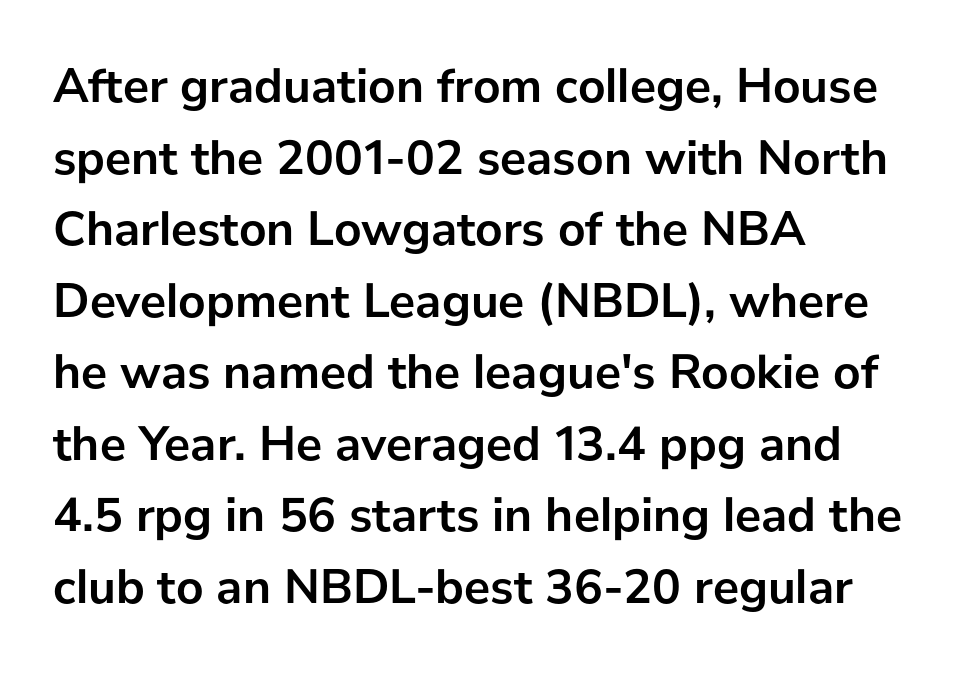
{"serif": "no", "italic": "no", "bold": "yes", "weight": "semibold", "width": "normal", "stroke_contrast": "low", "x_height": "medium", "monospaced": "no", "underline": "no", "align": "left", "line_spacing": "normal", "line_spacing_ratio": 1.46, "letter_spacing": "normal", "letter_spacing_em": 0.0, "glyph_px": 49}
